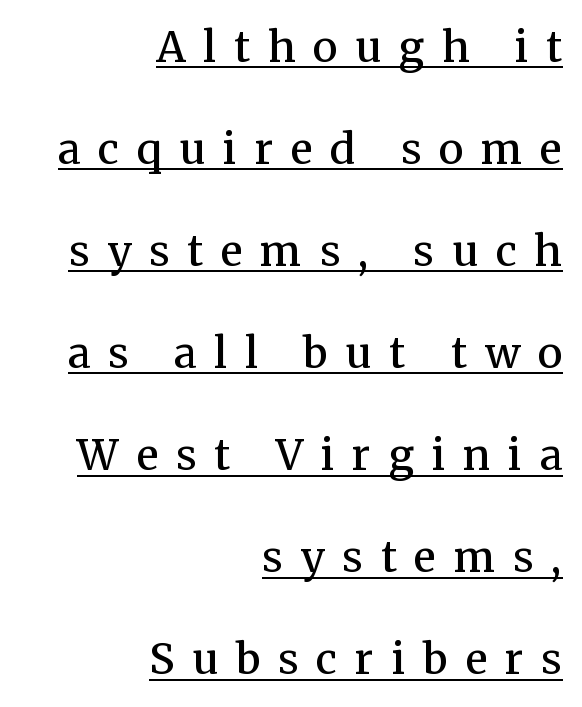
The image shows 42 px semibold serif type, upright; set right-aligned, loose line spacing (2.43x), unusually wide letter spacing (+0.42 em), underlined; medium stroke contrast and a medium x-height.
